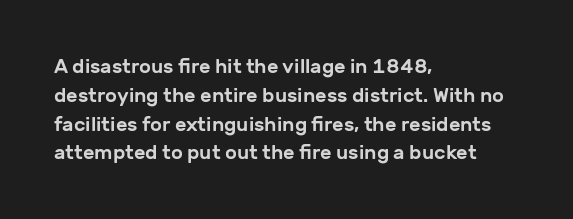
{"italic": "no", "underline": "no", "align": "left", "line_spacing": "normal", "line_spacing_ratio": 1.44, "letter_spacing": "normal", "letter_spacing_em": 0.0, "glyph_px": 20}
